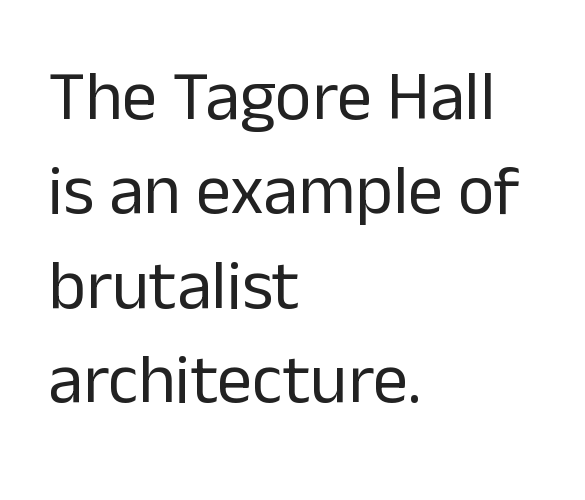
This rendering employs a face without finishing strokes, i.e., a sans-serif. The rag falls on the right side of this text block. Proportional: the letters do not fall into vertical columns. The vertical gap from one line to the next is medium. Heaviness? Minimal to ordinary, like unemphasized prose. The strip under each line holds only bare page.
